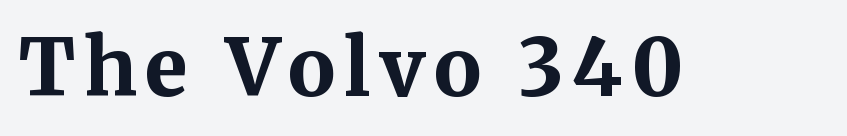
Check the space under the baseline: it is left empty. A roman cut, with each character standing at attention. Type style note: has serifs. Notice how thick the strokes are: this is what a full bold looks like. Varying glyph widths throughout — classic text-font behaviour.
